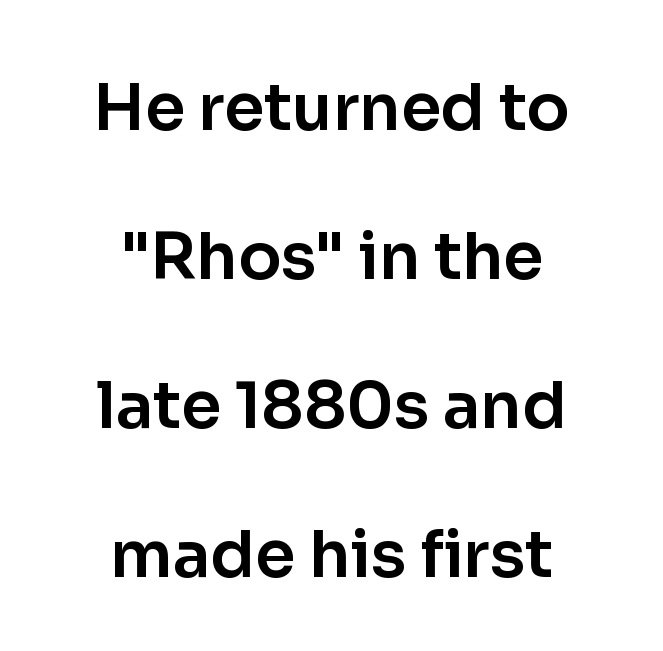
{"serif": "no", "italic": "no", "width": "normal", "stroke_contrast": "low", "x_height": "medium", "monospaced": "no", "underline": "no", "align": "center", "line_spacing": "loose", "line_spacing_ratio": 2.33, "letter_spacing": "normal", "letter_spacing_em": 0.0, "glyph_px": 64}
